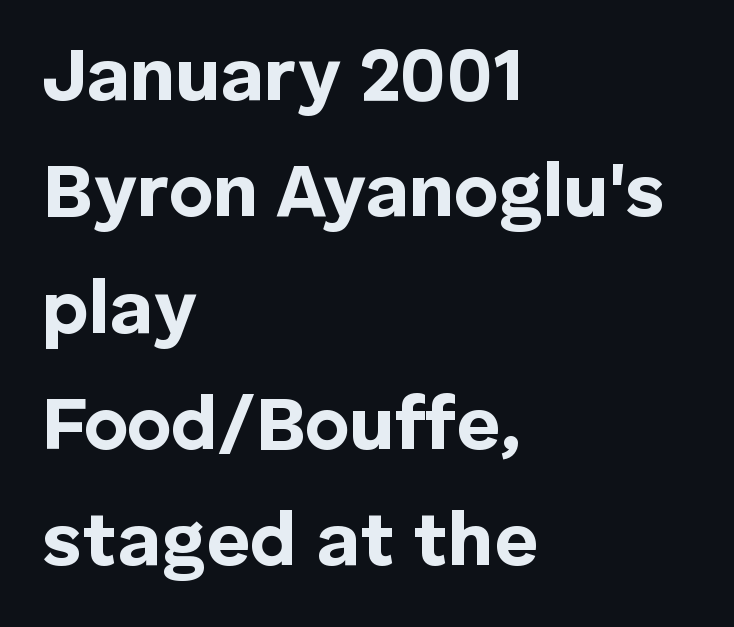
Heavy, bold letterforms. The type family on display is of the sans-serif kind. Quick note: interline space is typical. Visually the block forms a straight wall on the left and a jagged coastline on the right. Short note: letters normally spaced.
